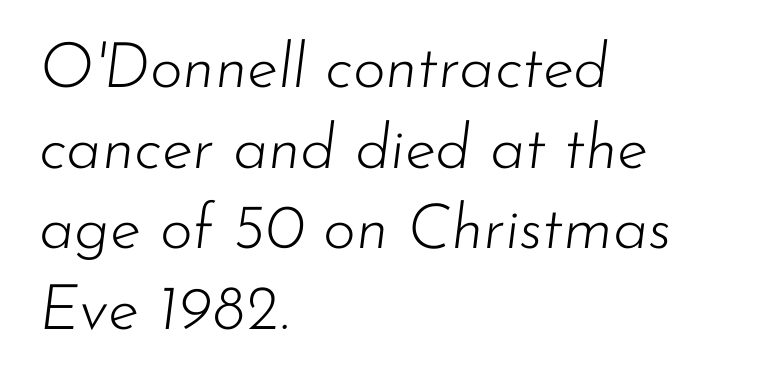
Reading down the column, the eye jumps a familiar distance to each next line. The strip under each line holds only bare page. The paragraph has a hard left edge and a soft right edge. Weight: regular or lighter. Do the characters align in a grid? No, the font is proportional. How are the letters spaced? Ordinarily, with no added tracking.
